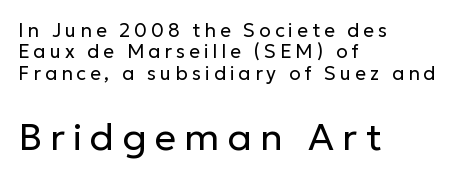
{"serif": "no", "italic": "no", "bold": "no", "weight": "regular", "width": "normal", "stroke_contrast": "low", "x_height": "medium", "monospaced": "no", "underline": "no", "align": "left", "line_spacing": "tight", "line_spacing_ratio": 1.12, "letter_spacing": "wide", "letter_spacing_em": 0.21, "larger_block": "second", "size_ratio": 2.0, "glyph_px": 38}
